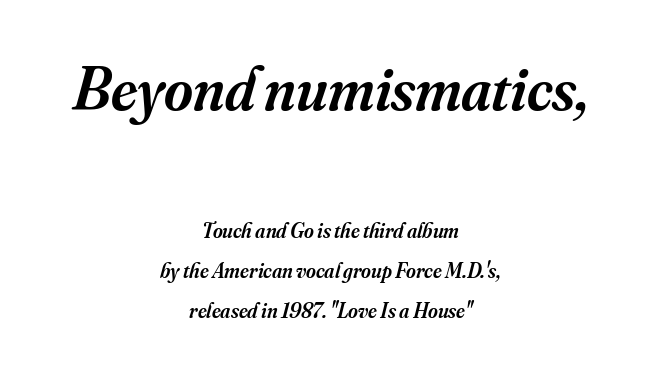
Q: Is the text bold? A: Semi-bold.
Q: Is the text italic (slanted)? A: Yes, it leans right by about 16 degrees.
Q: Is the typeface a serif or a sans-serif typeface? A: Serif.
Q: Is the text underlined? A: No.
Q: How is the paragraph aligned? A: Centered.
Q: Is the spacing between letters normal or unusually wide? A: Normal.
Q: Is the spacing between lines tight, normal or loose? A: Loose.
Q: Which block of text is set in a larger size, the first (top) or the second (bottom)? A: The first (top) one.
Q: Width (condensed, normal, or wide)? A: Normal.
Q: Stroke contrast? A: Medium.
Q: x-height? A: Small.
Q: Monospaced? A: No.
